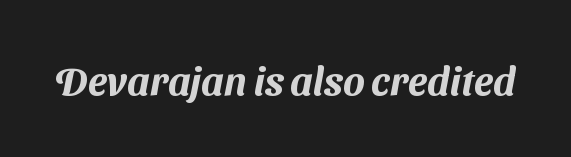
You can tell from the bare stems that sans-serif type was used. A bare baseline throughout the passage. Observe the ordinary spacing: letters are neighbours, not strangers. Proportional: the letters do not fall into vertical columns.
